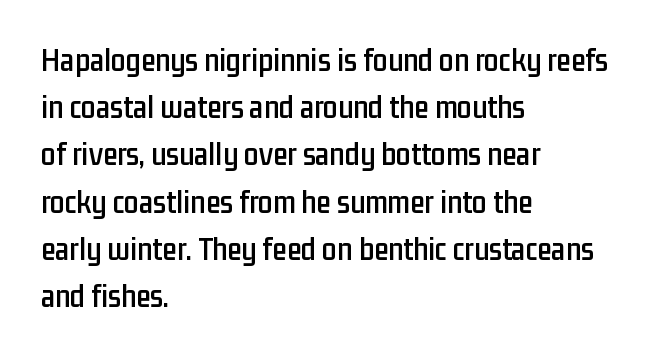
Q: Is the text italic (slanted)? A: No, it is upright.
Q: Is the typeface a serif or a sans-serif typeface? A: Sans-serif.
Q: Is the text underlined? A: No.
Q: How is the paragraph aligned? A: Left-aligned.
Q: Is the spacing between letters normal or unusually wide? A: Normal.
Q: Is the spacing between lines tight, normal or loose? A: Normal.
Q: Width (condensed, normal, or wide)? A: Condensed.
Q: Stroke contrast? A: Low.
Q: x-height? A: Medium.
Q: Monospaced? A: No.
